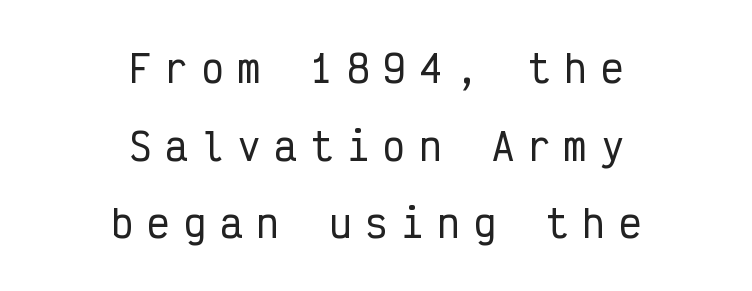
The image shows 37 px condensed sans-serif type, upright, monospaced; set centered, loose line spacing (2.1x), unusually wide letter spacing (+0.38 em), not underlined; low stroke contrast and a medium x-height.
